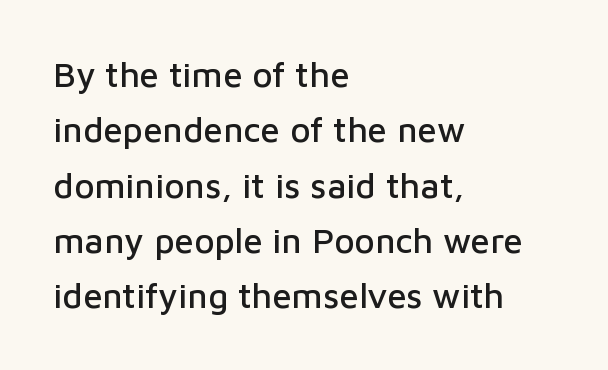
Posture: straight, roman, zero tilt. Stroke terminals: plain, sans-serif. Leading: standard. The rendering uses natural spacing where letterforms have individual widths. Is the letter spacing exaggerated? No — it looks like the ordinary default. The rag falls on the right side of this text block.
